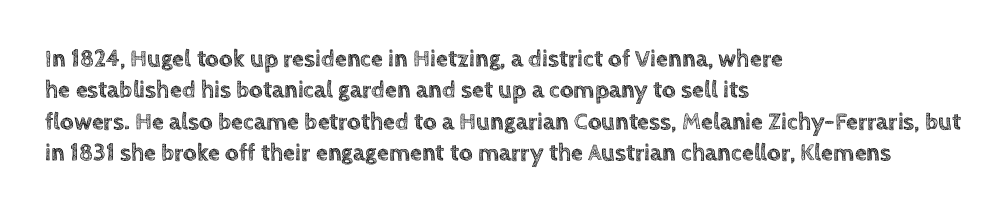
The image shows 24 px text type, upright; set left-aligned, normal line spacing (1.31x), normal letter spacing, not underlined.
